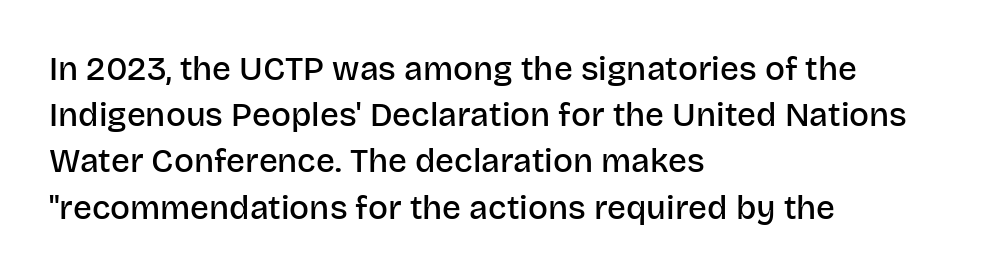
Q: Is the text bold? A: Semi-bold.
Q: Is the text italic (slanted)? A: No, it is upright.
Q: Is the typeface a serif or a sans-serif typeface? A: Sans-serif.
Q: Is the text underlined? A: No.
Q: How is the paragraph aligned? A: Left-aligned.
Q: Is the spacing between letters normal or unusually wide? A: Normal.
Q: Is the spacing between lines tight, normal or loose? A: Normal.
Q: Width (condensed, normal, or wide)? A: Normal.
Q: Stroke contrast? A: Low.
Q: x-height? A: Large.
Q: Monospaced? A: No.
